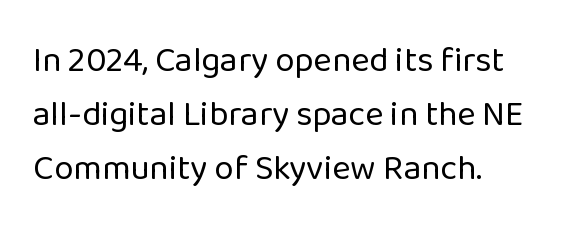
A bare baseline throughout the passage. There is no visible air inserted between adjacent glyphs. Proportional: the letters do not fall into vertical columns. Evenly set lines give the paragraph a standard silhouette. You can tell it's not italic because the verticals are truly vertical. What kind of face is this? One without serifs — a sans.
